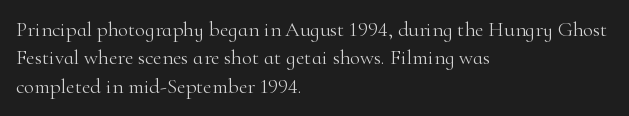
Q: Is the text bold? A: No.
Q: Is the text italic (slanted)? A: No, it is upright.
Q: Is the text underlined? A: No.
Q: How is the paragraph aligned? A: Left-aligned.
Q: Is the spacing between letters normal or unusually wide? A: Normal.
Q: Is the spacing between lines tight, normal or loose? A: Normal.
